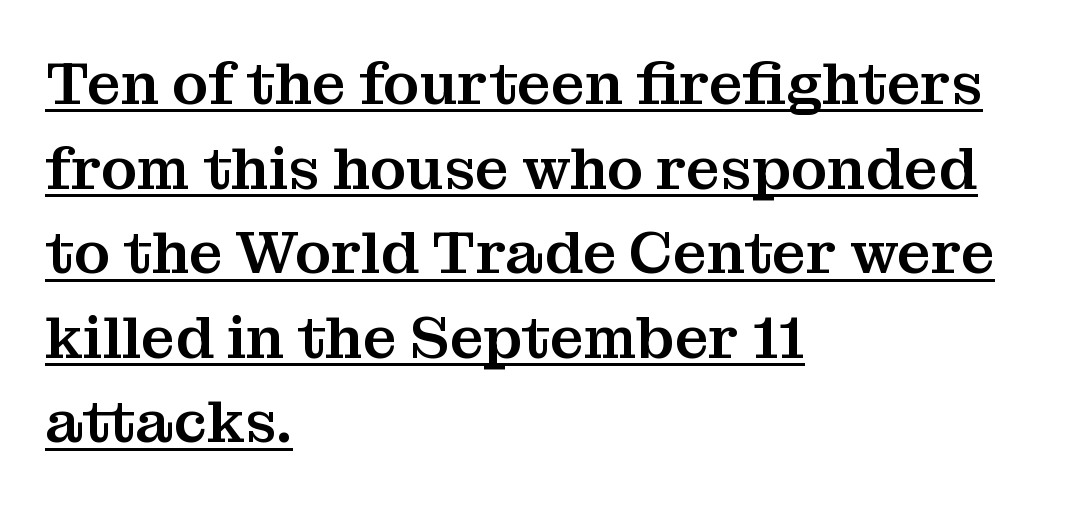
The image shows 60 px serif type, upright; set left-aligned, normal line spacing (1.41x), normal letter spacing, underlined; medium stroke contrast and a medium x-height.
